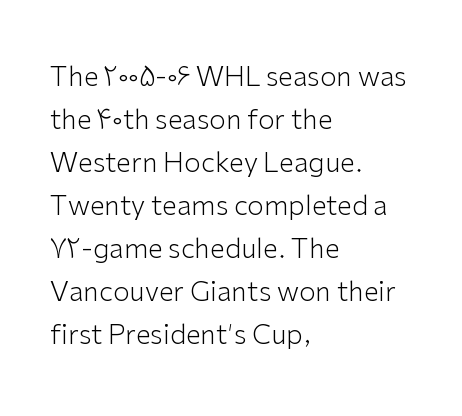
{"italic": "no", "bold": "no", "underline": "no", "align": "left", "line_spacing": "normal", "line_spacing_ratio": 1.59, "letter_spacing": "normal", "letter_spacing_em": 0.0, "glyph_px": 27}
